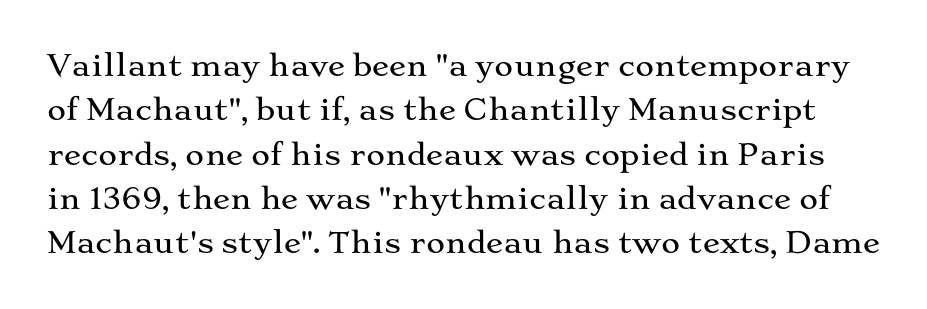
Here the glyphs are tracked normally, forming tight word shapes. I'd call this a serif setting — the letters wear small feet. The font's upright variant was chosen for this text. Vertically, the passage feels balanced, rows spaced as you'd expect. Only glyphs here, with clear space below each row.
